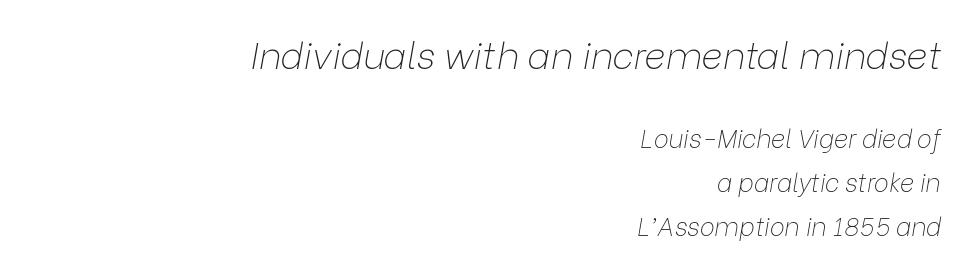
Weight: regular or lighter. Size hierarchy here favors the leading block over the trailing one. The line texture is even and compact thanks to regular tracking. The letters advance in unequal steps, a hallmark of proportional type.
